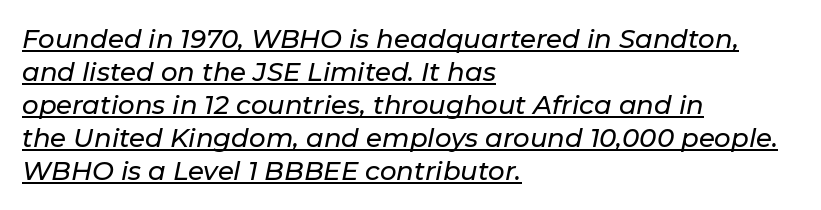
The image shows 26 px text type, italic (leaning right); set left-aligned, normal line spacing (1.27x), normal letter spacing, underlined.
